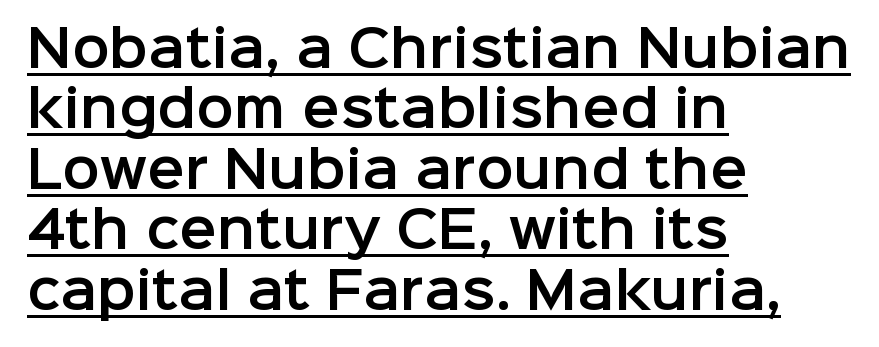
The image shows 50 px sans-serif type, upright; set left-aligned, line spacing 1.21x, normal letter spacing, underlined; low stroke contrast and a medium x-height.
